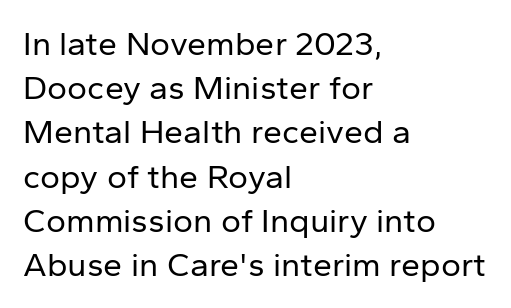
{"serif": "no", "italic": "no", "bold": "no", "weight": "regular", "width": "normal", "stroke_contrast": "low", "x_height": "medium", "monospaced": "no", "underline": "no", "align": "left", "line_spacing": "normal", "line_spacing_ratio": 1.3, "letter_spacing": "normal", "letter_spacing_em": 0.0, "glyph_px": 34}
